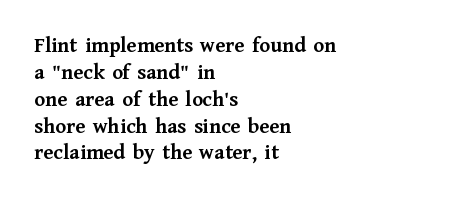
The image shows 22 px bold type, upright; set left-aligned, line spacing 1.22x, normal letter spacing, not underlined.
